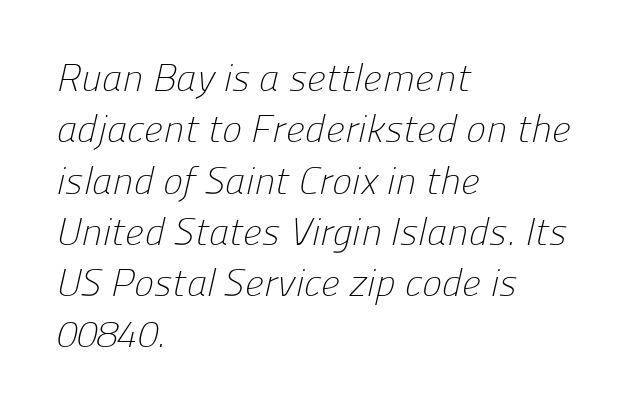
Here the glyphs are tracked normally, forming tight word shapes. The baseline area is clear. The typeface chosen for these lines omits serifs. Typeset ragged right — the left edge is the straight one. Each letter keeps its own natural width here, so spacing adapts to shape. Stems and bowls with no extra thickness — not bold.
